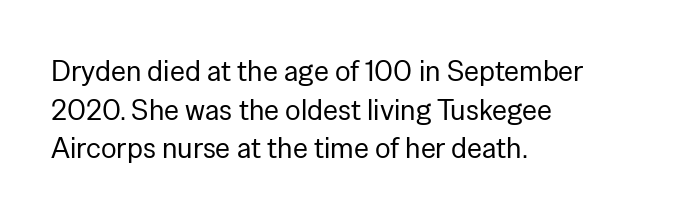
The image shows 29 px regular-weight sans-serif type, upright; set left-aligned, normal line spacing (1.33x), normal letter spacing, not underlined; low stroke contrast and a medium x-height.
